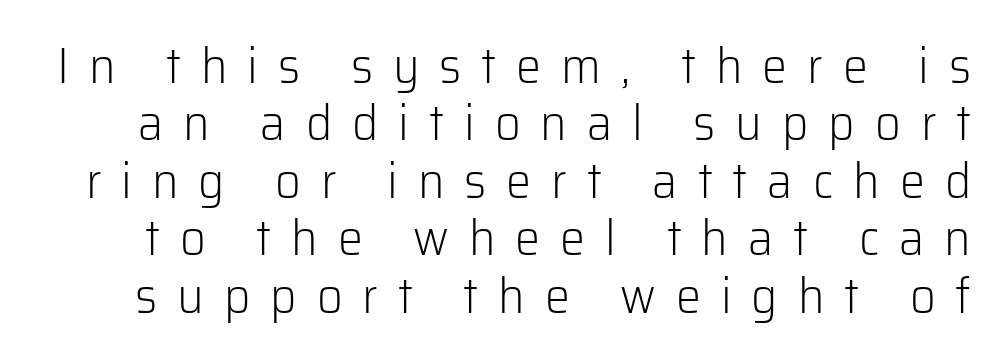
Q: Is the text bold? A: No.
Q: Is the text italic (slanted)? A: No, it is upright.
Q: Is the typeface a serif or a sans-serif typeface? A: Sans-serif.
Q: Is the text underlined? A: No.
Q: Is the spacing between letters normal or unusually wide? A: Unusually wide.
Q: Is the spacing between lines tight, normal or loose? A: Tight.
Q: Width (condensed, normal, or wide)? A: Normal.
Q: Stroke contrast? A: Low.
Q: x-height? A: Medium.
Q: Monospaced? A: No.
